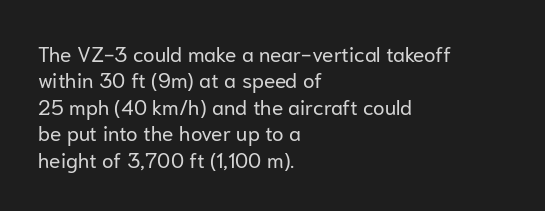
{"italic": "no", "bold": "no", "underline": "no", "align": "left", "line_spacing": "normal", "line_spacing_ratio": 1.26, "letter_spacing": "normal", "letter_spacing_em": 0.0, "glyph_px": 21}
